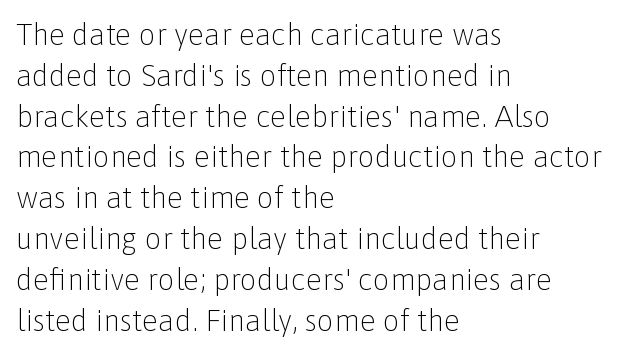
Q: Is the text bold? A: No.
Q: Is the text italic (slanted)? A: No, it is upright.
Q: Is the typeface a serif or a sans-serif typeface? A: Sans-serif.
Q: Is the text underlined? A: No.
Q: How is the paragraph aligned? A: Left-aligned.
Q: Is the spacing between letters normal or unusually wide? A: Normal.
Q: Is the spacing between lines tight, normal or loose? A: Normal.
Q: Width (condensed, normal, or wide)? A: Normal.
Q: Stroke contrast? A: Low.
Q: x-height? A: Medium.
Q: Monospaced? A: No.
